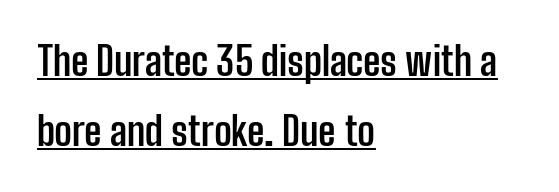
Q: Is the text bold? A: Yes.
Q: Is the text italic (slanted)? A: No, it is upright.
Q: Is the typeface a serif or a sans-serif typeface? A: Sans-serif.
Q: Is the text underlined? A: Yes.
Q: How is the paragraph aligned? A: Left-aligned.
Q: Is the spacing between letters normal or unusually wide? A: Normal.
Q: Width (condensed, normal, or wide)? A: Condensed.
Q: Stroke contrast? A: Low.
Q: x-height? A: Medium.
Q: Monospaced? A: No.
